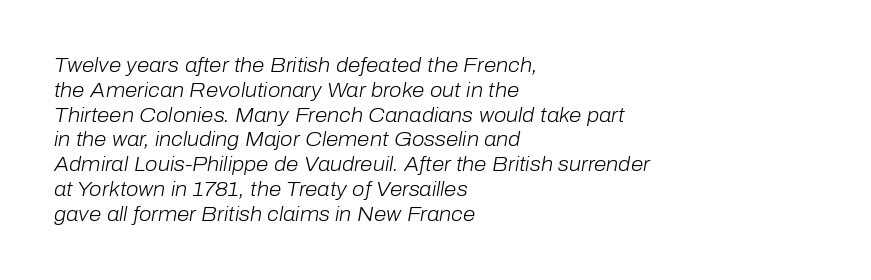
Q: Is the text bold? A: No.
Q: Is the text italic (slanted)? A: Yes, it leans right by about 10 degrees.
Q: Is the text underlined? A: No.
Q: How is the paragraph aligned? A: Left-aligned.
Q: Is the spacing between letters normal or unusually wide? A: Normal.
